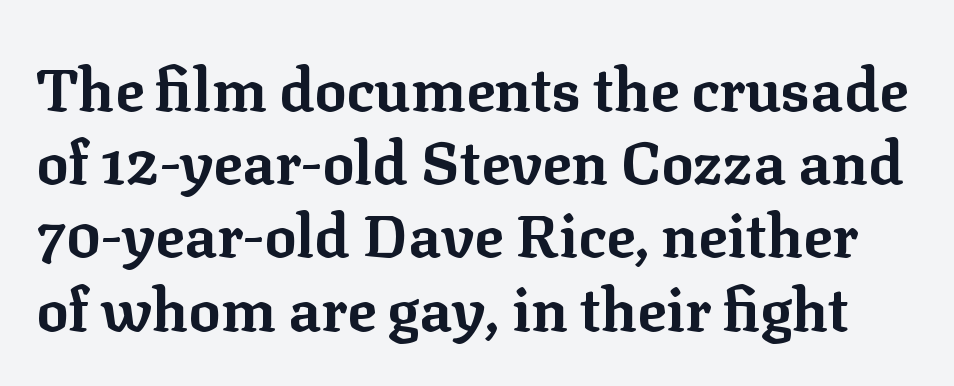
The image shows 60 px bold serif type, upright; set line spacing 1.22x, normal letter spacing, not underlined; low stroke contrast and a medium x-height.
